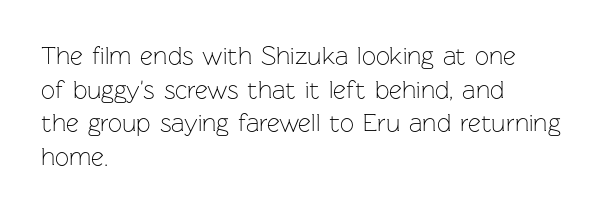
Q: Is the text bold? A: No.
Q: Is the text italic (slanted)? A: No, it is upright.
Q: Is the text underlined? A: No.
Q: How is the paragraph aligned? A: Left-aligned.
Q: Is the spacing between letters normal or unusually wide? A: Normal.
Q: Is the spacing between lines tight, normal or loose? A: Normal.
